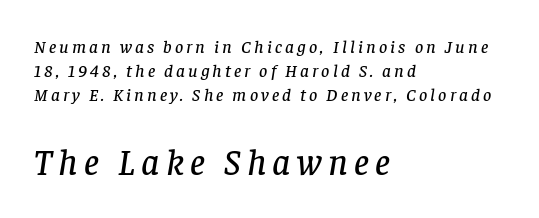
The image shows 37 px serif type, italic (leaning right); set left-aligned, normal line spacing (1.34x), not underlined; the second (bottom) block is 2.06x larger; low stroke contrast and a large x-height.
